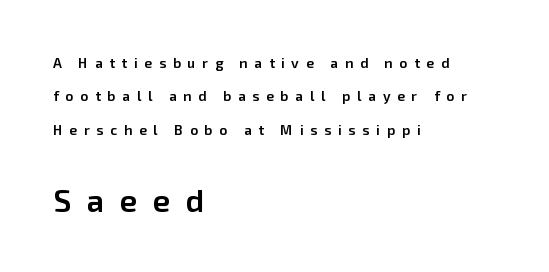
Q: Is the text bold? A: Semi-bold.
Q: Is the text italic (slanted)? A: No, it is upright.
Q: Is the typeface a serif or a sans-serif typeface? A: Sans-serif.
Q: Is the text underlined? A: No.
Q: How is the paragraph aligned? A: Left-aligned.
Q: Is the spacing between letters normal or unusually wide? A: Unusually wide.
Q: Is the spacing between lines tight, normal or loose? A: Loose.
Q: Which block of text is set in a larger size, the first (top) or the second (bottom)? A: The second (bottom) one.
Q: Width (condensed, normal, or wide)? A: Normal.
Q: Stroke contrast? A: Low.
Q: x-height? A: Medium.
Q: Monospaced? A: No.
